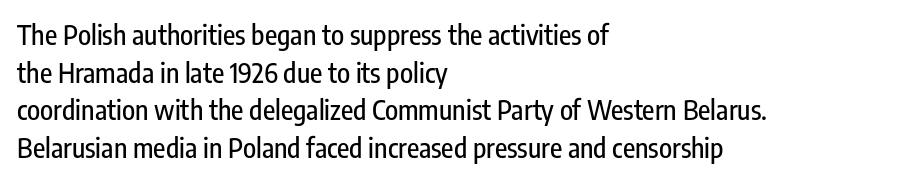
Plain, unruled lines of type. The lines in this sample share a left origin and differ only in where they stop. The specimen reads as upright at a glance. Letter spacing: default. If you measured baseline to baseline, you'd find a middling distance.
